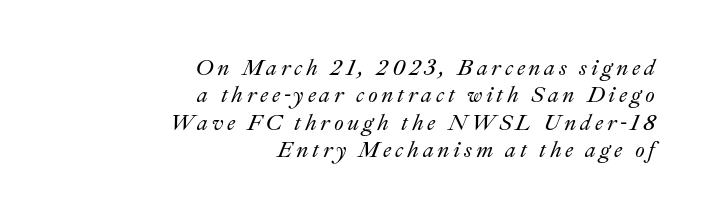
{"italic": "yes", "lean": "right", "slant_degrees": 22, "underline": "no", "align": "right", "line_spacing": "normal", "line_spacing_ratio": 1.25, "glyph_px": 22}
